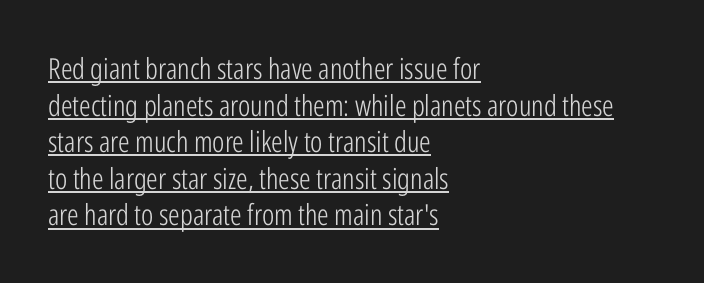
A continuous stroke trails under the words, as in a hyperlink. Which margin do the lines hug? The left one — the right edge is uneven. Tall strokes in this sample are plumb rather than angled. These lines are composed in type without serifs.
